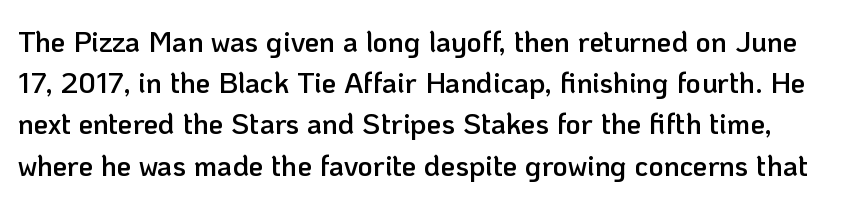
The image shows 29 px semibold sans-serif type, upright; set normal line spacing (1.42x), normal letter spacing, not underlined; low stroke contrast and a medium x-height.
